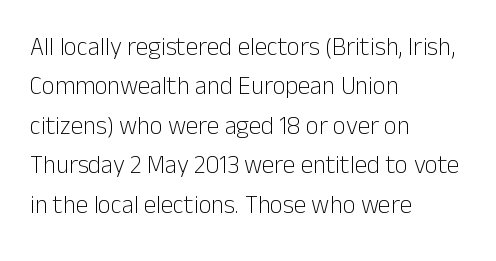
Q: Is the text bold? A: No.
Q: Is the text italic (slanted)? A: No, it is upright.
Q: Is the text underlined? A: No.
Q: How is the paragraph aligned? A: Left-aligned.
Q: Is the spacing between letters normal or unusually wide? A: Normal.
Q: Is the spacing between lines tight, normal or loose? A: Normal.
